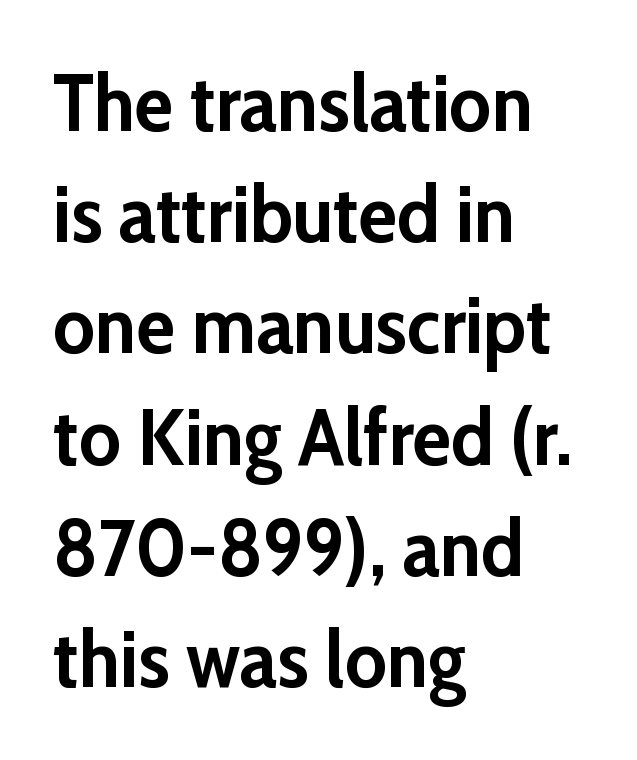
Its strokes are broad and dark, the hallmark of bold type. The lettering holds an erect, upright posture throughout. The leading is moderate, giving the passage an even texture. The rendering keeps characters at their native spacing. The words here are not underlined.
